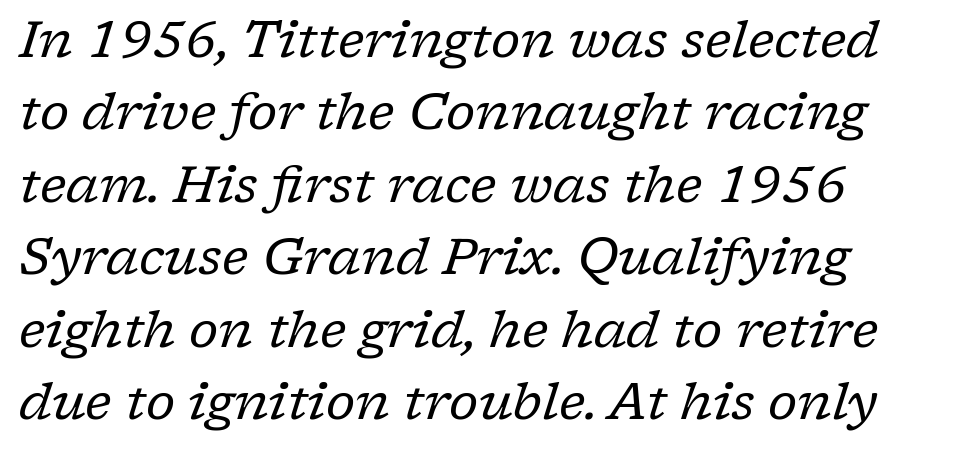
{"serif": "yes", "italic": "yes", "lean": "right", "slant_degrees": 17, "bold": "no", "weight": "regular", "width": "normal", "stroke_contrast": "low", "x_height": "medium", "monospaced": "no", "underline": "no", "line_spacing": "normal", "line_spacing_ratio": 1.42, "letter_spacing": "normal", "letter_spacing_em": 0.0, "glyph_px": 51}
